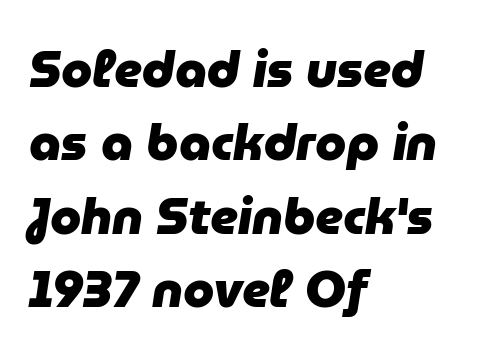
The image shows 50 px heavy type, italic (leaning right); set left-aligned, normal line spacing (1.47x), normal letter spacing, not underlined; low stroke contrast and a medium x-height.
